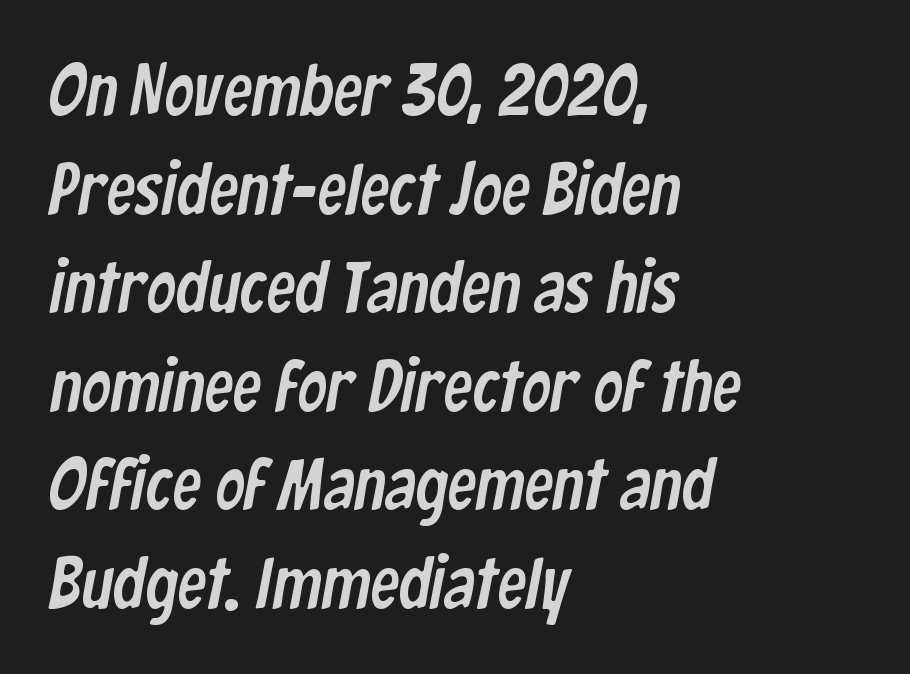
Q: Is the typeface a serif or a sans-serif typeface? A: Sans-serif.
Q: Is the text underlined? A: No.
Q: How is the paragraph aligned? A: Left-aligned.
Q: Is the spacing between letters normal or unusually wide? A: Normal.
Q: Is the spacing between lines tight, normal or loose? A: Normal.
Q: Width (condensed, normal, or wide)? A: Condensed.
Q: Stroke contrast? A: Low.
Q: x-height? A: Medium.
Q: Monospaced? A: No.
